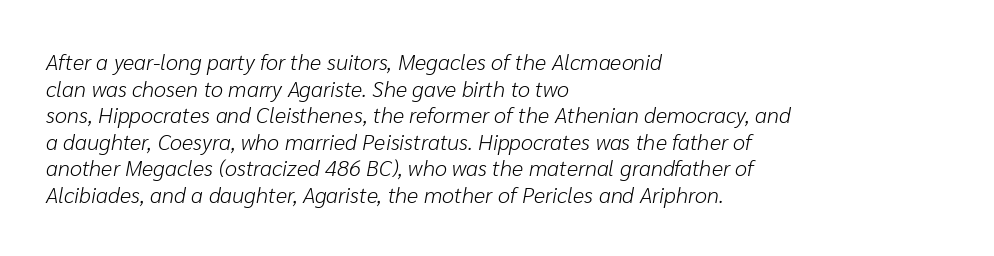
The gap between lines stays unmarked. Look at the tracking — it's just the regular setting, nothing added. Weight: in the light-to-regular range. This is oblique type, the kind used for emphasis or titles. The text block is weighted toward the left margin, trailing off unevenly rightward.
